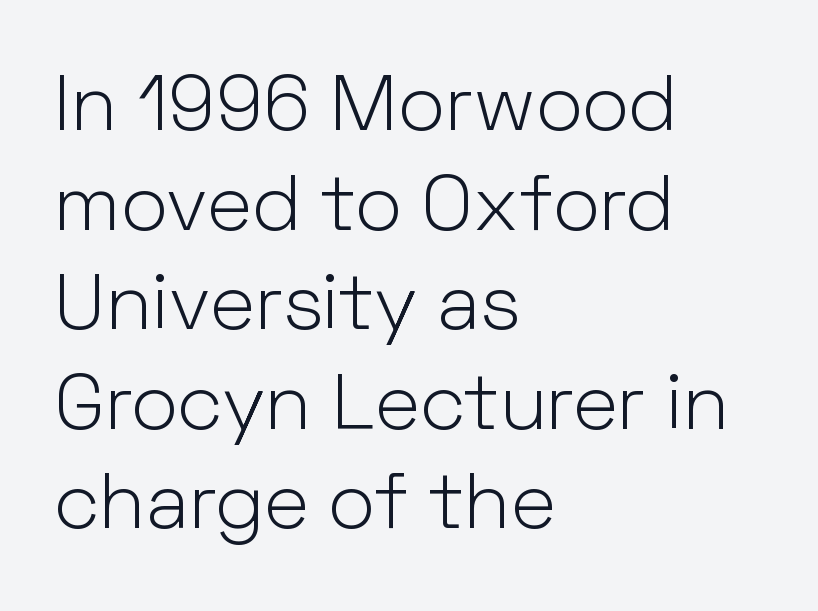
The image shows 79 px light sans-serif type, upright; set left-aligned, normal line spacing (1.26x), normal letter spacing, not underlined; low stroke contrast and a medium x-height.
